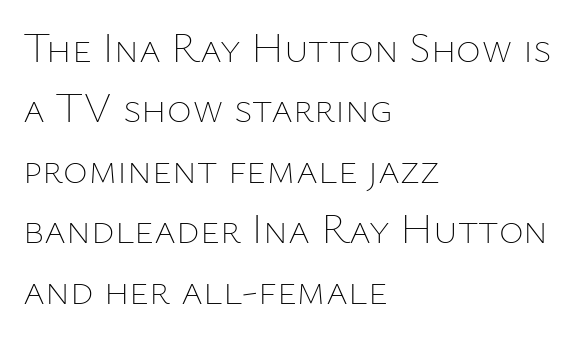
Looks like regular typesetting: each glyph gets only the width it needs. Evenly set lines give the paragraph a standard silhouette. Does extra space separate the letters? No, they use regular spacing. Ascenders rise straight up at ninety degrees. Compared with a centered layout, this one pins lines to the left instead.
